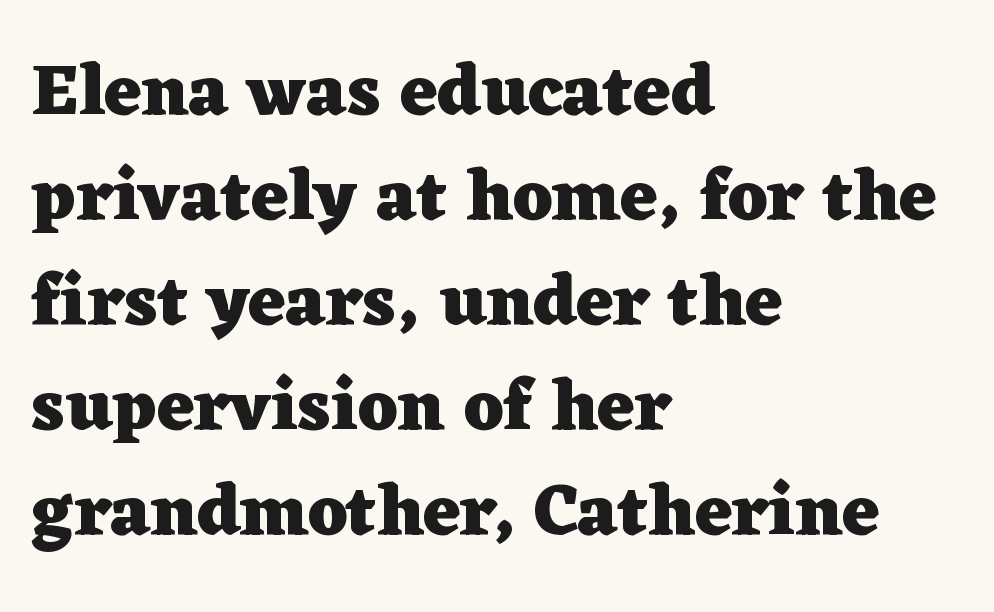
Q: Is the text bold? A: Yes.
Q: Is the text italic (slanted)? A: No, it is upright.
Q: Is the typeface a serif or a sans-serif typeface? A: Serif.
Q: Is the text underlined? A: No.
Q: How is the paragraph aligned? A: Left-aligned.
Q: Is the spacing between letters normal or unusually wide? A: Normal.
Q: Is the spacing between lines tight, normal or loose? A: Normal.
Q: Width (condensed, normal, or wide)? A: Wide.
Q: Stroke contrast? A: Low.
Q: x-height? A: Medium.
Q: Monospaced? A: No.
